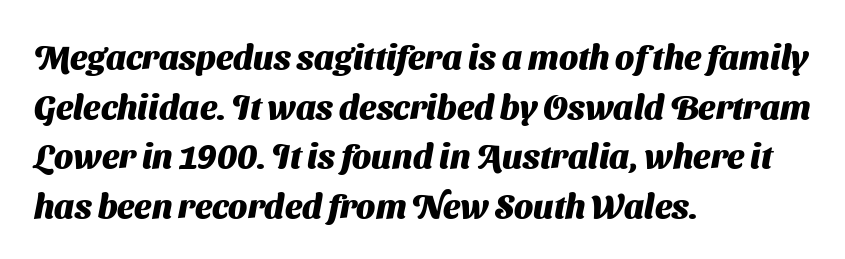
Visually the block forms a straight wall on the left and a jagged coastline on the right. Descender tails drop into unmarked territory. This sample uses a sans-serif face. Whoever set this chose a conventional vertical rhythm. Is this a fixed-width face? No — the glyphs have proportional, varying widths. The letters are bold, with thick, heavy strokes.
